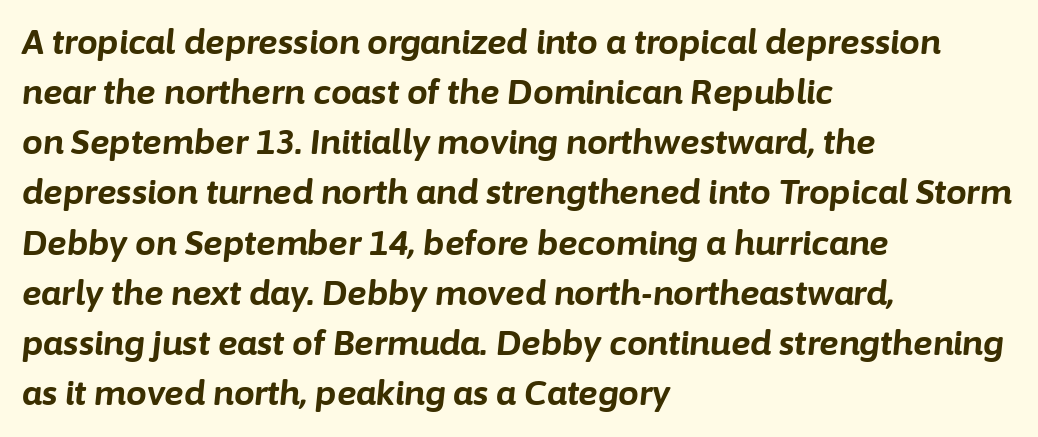
Does the weight exceed regular? Yes, all the way to bold. The line-height multiplier appears to be the usual default. Is the type slanted? Yes — the strokes lean at a clear angle. Horizontal alignment here is leftward, the default for most running prose. Short note: letters normally spaced.
